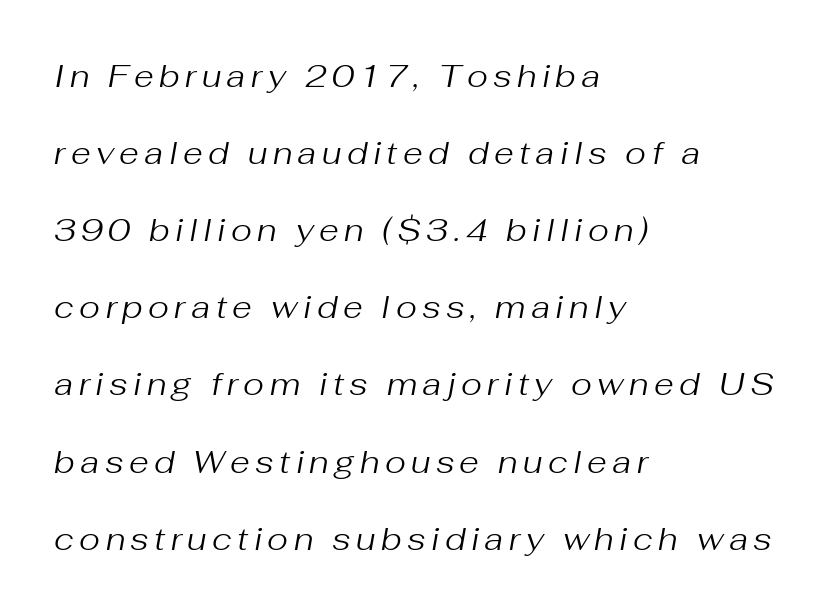
Summary of weight: not heavy and not bold. Would a proofreader flag this as italicized? Yes. The designer dialed line spacing up above the default. The passage is arranged the way most books set body copy — flush left.
